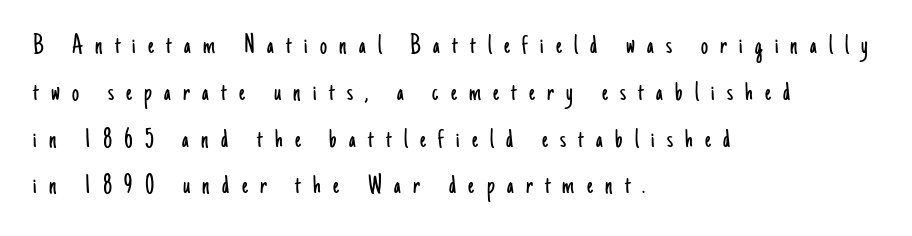
The image shows 28 px light, condensed sans-serif type, upright; set left-aligned, normal line spacing (1.67x), unusually wide letter spacing (+0.44 em), not underlined; low stroke contrast and a small x-height.
